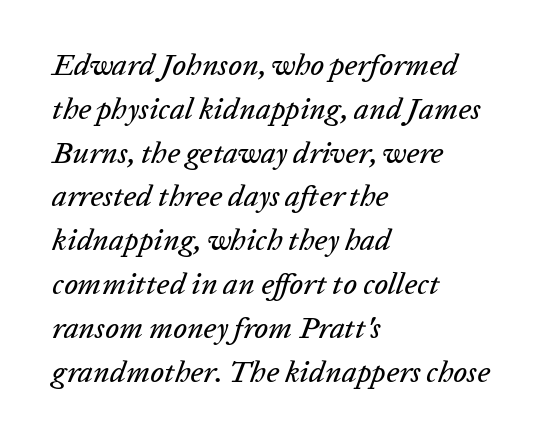
The image shows 30 px text type, italic (leaning right); set left-aligned, normal line spacing (1.46x), normal letter spacing, not underlined; low stroke contrast and a medium x-height.
